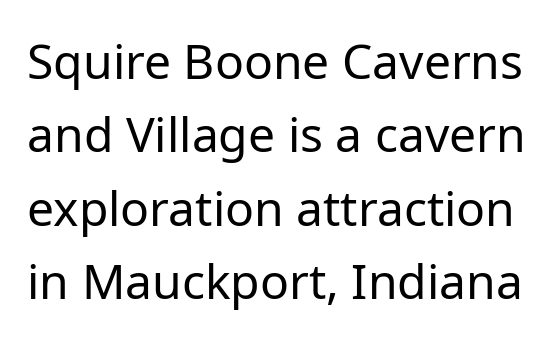
Short note: letters normally spaced. The lines sit at an ordinary, default distance from one another. Typographically, this falls in the sans-serif category. Is there any slant? The stems are plumb. Think of a printed novel: that variable character pitch is what you see here.
